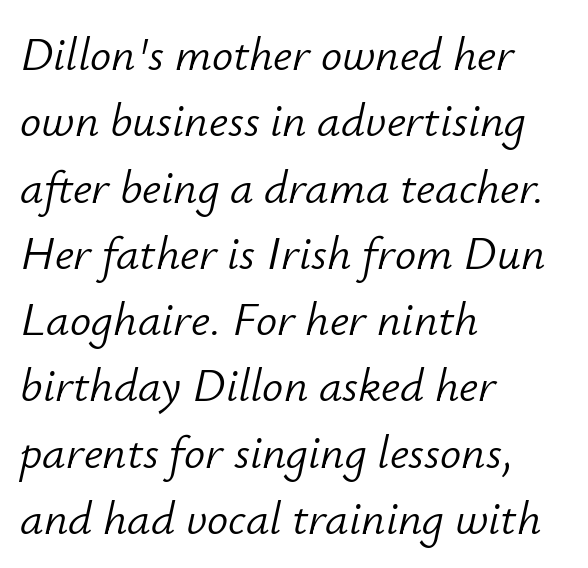
{"italic": "yes", "lean": "right", "slant_degrees": 12, "bold": "no", "weight": "light", "width": "normal", "stroke_contrast": "low", "x_height": "small", "monospaced": "no", "underline": "no", "align": "left", "line_spacing": "normal", "line_spacing_ratio": 1.41, "letter_spacing": "normal", "letter_spacing_em": 0.0, "glyph_px": 47}
